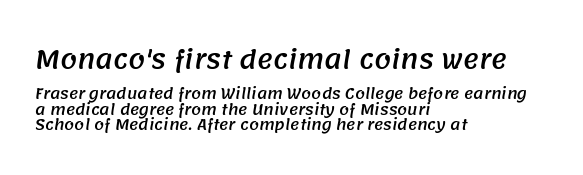
The image shows 24 px text type; set left-aligned, tight line spacing (1.09x), normal letter spacing, not underlined; the first (top) block is 1.71x larger.
